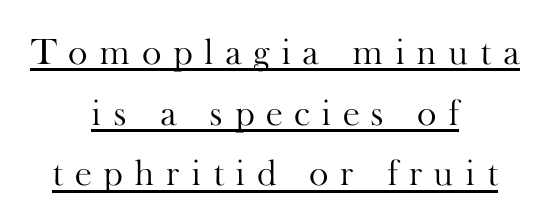
Q: Is the text bold? A: No.
Q: Is the text italic (slanted)? A: No, it is upright.
Q: Is the typeface a serif or a sans-serif typeface? A: Serif.
Q: Is the text underlined? A: Yes.
Q: How is the paragraph aligned? A: Centered.
Q: Is the spacing between letters normal or unusually wide? A: Unusually wide.
Q: Is the spacing between lines tight, normal or loose? A: Normal.
Q: Width (condensed, normal, or wide)? A: Normal.
Q: Stroke contrast? A: High.
Q: x-height? A: Small.
Q: Monospaced? A: No.
